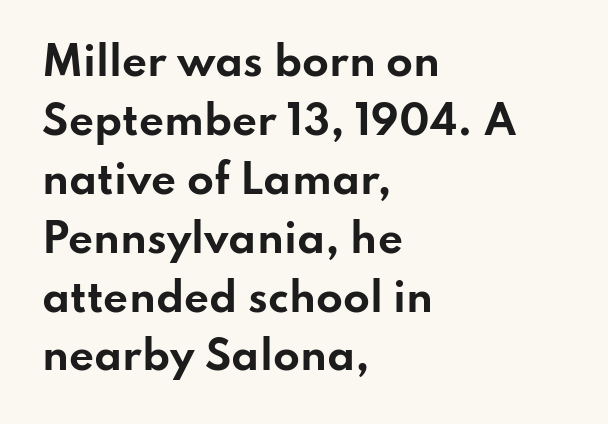
The image shows 39 px bold, wide sans-serif type, upright; set left-aligned, normal line spacing (1.51x), normal letter spacing, not underlined; low stroke contrast and a small x-height.
